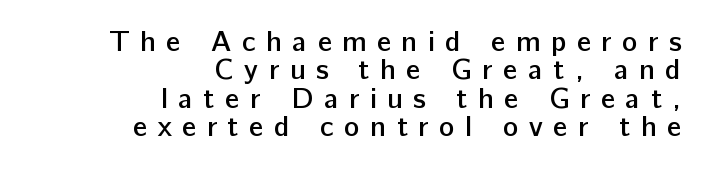
Q: Is the text bold? A: Semi-bold.
Q: Is the text italic (slanted)? A: No, it is upright.
Q: Is the typeface a serif or a sans-serif typeface? A: Sans-serif.
Q: Is the text underlined? A: No.
Q: How is the paragraph aligned? A: Right-aligned.
Q: Is the spacing between letters normal or unusually wide? A: Unusually wide.
Q: Is the spacing between lines tight, normal or loose? A: Tight.
Q: Width (condensed, normal, or wide)? A: Normal.
Q: Stroke contrast? A: Low.
Q: x-height? A: Medium.
Q: Monospaced? A: No.
